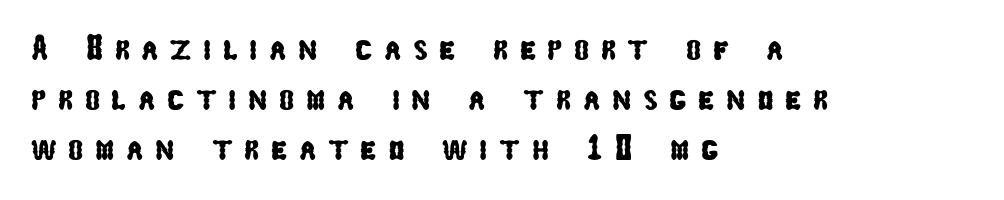
{"serif": "no", "width": "condensed", "stroke_contrast": "low", "x_height": "medium", "monospaced": "no", "underline": "no", "align": "left", "line_spacing": "normal", "line_spacing_ratio": 1.39, "letter_spacing": "wide", "letter_spacing_em": 0.32, "glyph_px": 36}
